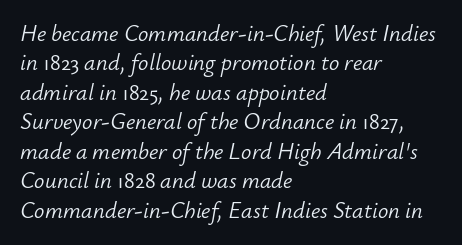
{"italic": "yes", "lean": "right", "slant_degrees": 12, "bold": "no", "underline": "no", "align": "left", "line_spacing": "normal", "line_spacing_ratio": 1.28, "letter_spacing": "normal", "letter_spacing_em": 0.0, "glyph_px": 23}
